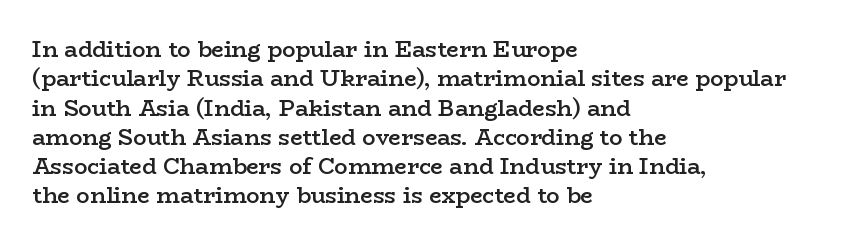
{"italic": "no", "bold": "semi", "underline": "no", "align": "left", "line_spacing": "normal", "line_spacing_ratio": 1.33, "letter_spacing": "normal", "letter_spacing_em": 0.0, "glyph_px": 22}
